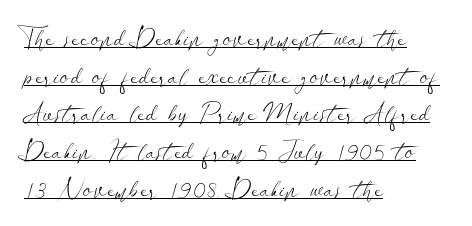
Line beginnings align vertically; line endings do not. What's the leading like? Ordinary, nothing unusual. The face used here is rendered with its standard letterfit. Caption: lettering with a line underneath.
